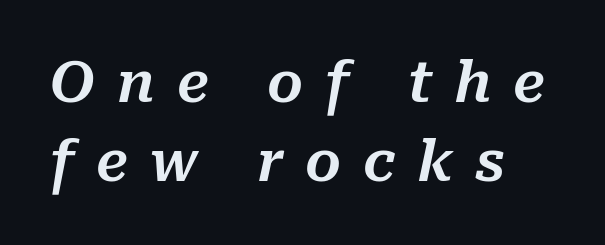
{"italic": "yes", "lean": "right", "slant_degrees": 10, "width": "normal", "stroke_contrast": "medium", "x_height": "medium", "monospaced": "no", "underline": "no", "line_spacing": "normal", "line_spacing_ratio": 1.41, "letter_spacing": "wide", "letter_spacing_em": 0.39, "glyph_px": 56}
